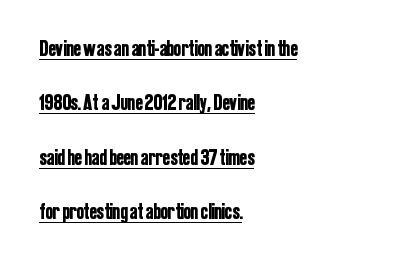
Short note: letters normally spaced. Vertical spacing — loose. Quick note: underline on. The axis of the letterforms is exactly vertical. Caption: multi-line text, flush left, ragged right.
